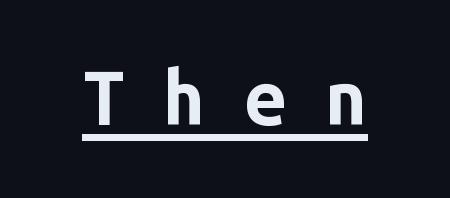
Q: Is the text bold? A: Yes.
Q: Is the text italic (slanted)? A: No, it is upright.
Q: Is the typeface a serif or a sans-serif typeface? A: Sans-serif.
Q: Is the text underlined? A: Yes.
Q: Is the spacing between letters normal or unusually wide? A: Unusually wide.
Q: Width (condensed, normal, or wide)? A: Normal.
Q: Stroke contrast? A: Low.
Q: x-height? A: Medium.
Q: Monospaced? A: Yes.
